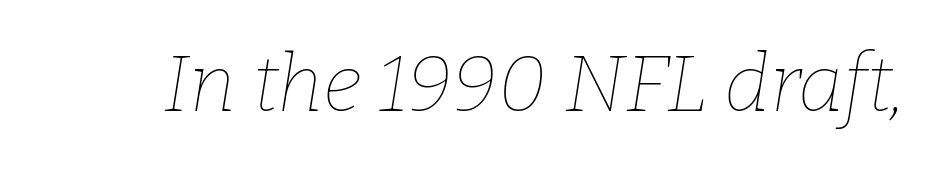
Character widths vary here, with narrow letters taking less room than wide ones. Between one letter and the next there's only the usual sliver of space. The space beneath each line is pristine and unruled. This reads as an unemphasized weight, regular at the heaviest. The letters are slanted; this is an italic face.
